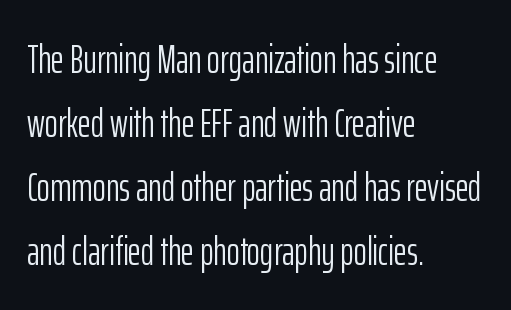
The image shows 40 px light, condensed sans-serif type, upright; set left-aligned, normal line spacing (1.6x), normal letter spacing, not underlined; low stroke contrast and a medium x-height.
